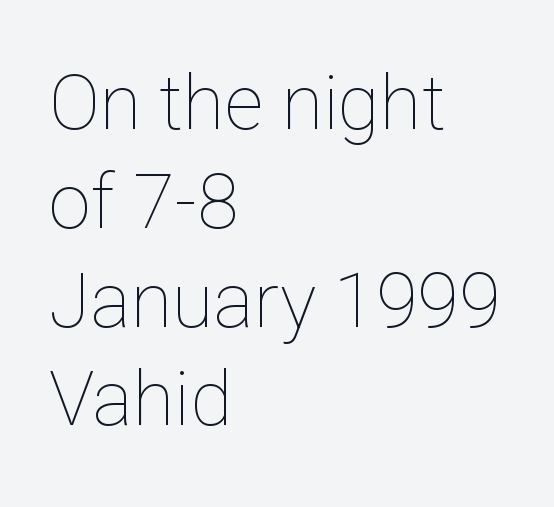
Each word holds together tightly as a unit, with standard inter-letter gaps. Honestly, there is no underline to notice here at all. These lines were composed using upright roman letters. Baseline-to-baseline distance is the conventional proportion of letter height.
